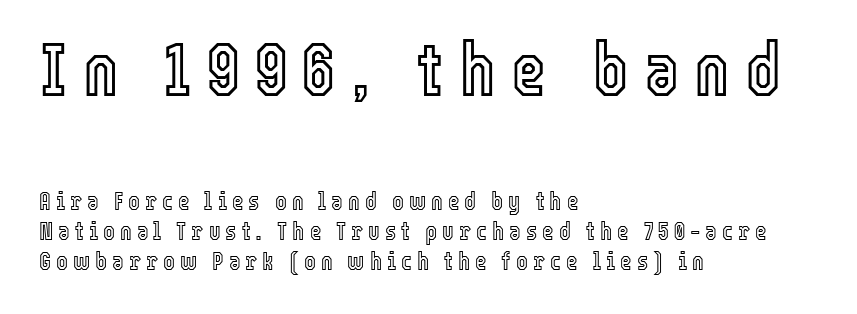
The image shows 76 px condensed type, upright; set left-aligned, line spacing 1.2x, unusually wide letter spacing (+0.2 em), not underlined; the first (top) block is 3.04x larger; a medium x-height.
